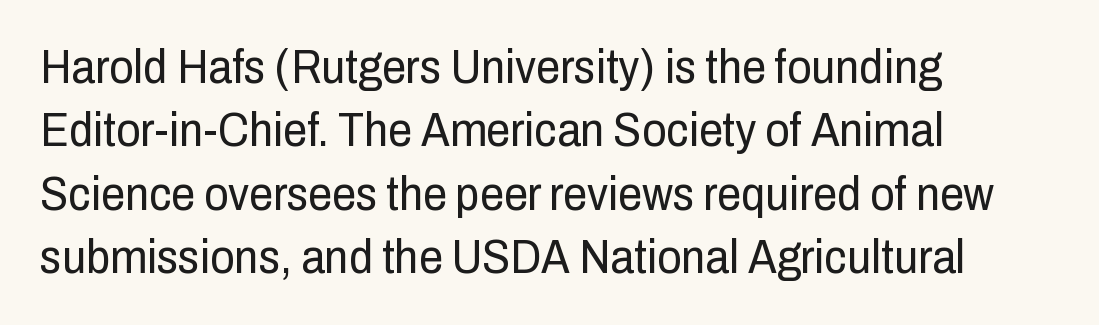
Q: Is the text bold? A: No.
Q: Is the text italic (slanted)? A: No, it is upright.
Q: Is the typeface a serif or a sans-serif typeface? A: Sans-serif.
Q: Is the text underlined? A: No.
Q: How is the paragraph aligned? A: Left-aligned.
Q: Is the spacing between letters normal or unusually wide? A: Normal.
Q: Is the spacing between lines tight, normal or loose? A: Normal.
Q: Width (condensed, normal, or wide)? A: Condensed.
Q: Stroke contrast? A: Low.
Q: x-height? A: Medium.
Q: Monospaced? A: No.
